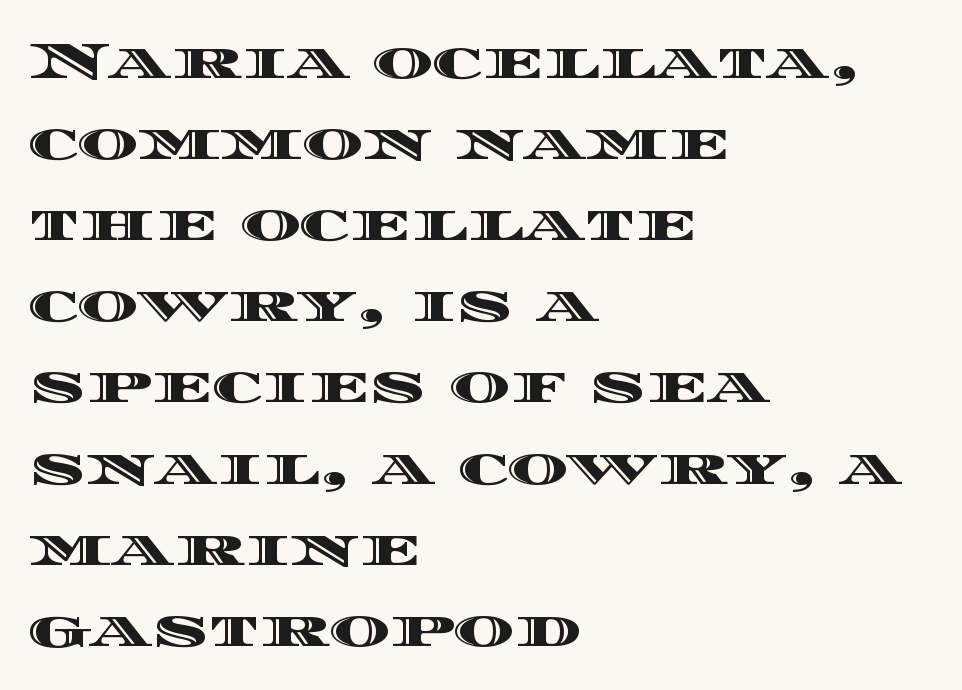
Lines of text with bare space underneath. Left-aligned paragraph, ragged on the right. Letter spacing: default. A typesetter would call this proportional, since set widths differ per character.
